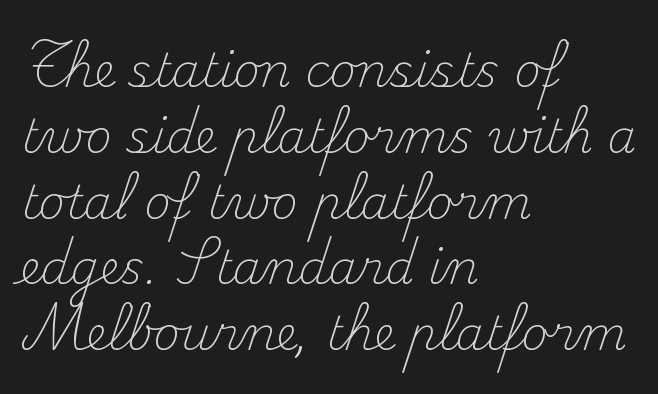
Q: Is the text bold? A: No.
Q: Is the text italic (slanted)? A: Yes.
Q: Is the typeface a serif or a sans-serif typeface? A: Serif.
Q: Is the text underlined? A: No.
Q: How is the paragraph aligned? A: Left-aligned.
Q: Is the spacing between letters normal or unusually wide? A: Normal.
Q: Is the spacing between lines tight, normal or loose? A: Normal.
Q: Width (condensed, normal, or wide)? A: Normal.
Q: Stroke contrast? A: Medium.
Q: x-height? A: Small.
Q: Monospaced? A: No.
